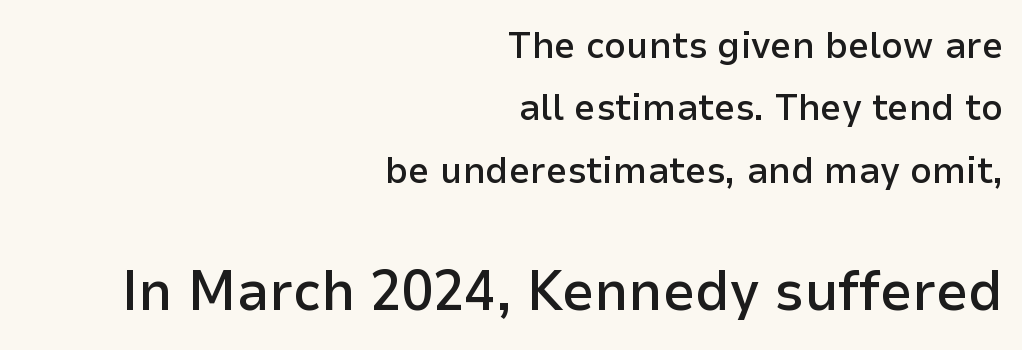
Every character sits straight up, as roman type does. Visually the block forms a straight wall on the right and a jagged coastline on the left. Plain, unruled lines of type. Scale increases going downward across the two blocks.
